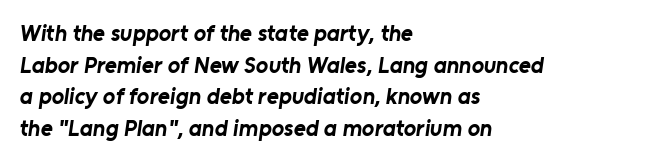
Q: Is the text bold? A: Yes.
Q: Is the text underlined? A: No.
Q: How is the paragraph aligned? A: Left-aligned.
Q: Is the spacing between letters normal or unusually wide? A: Normal.
Q: Is the spacing between lines tight, normal or loose? A: Normal.
